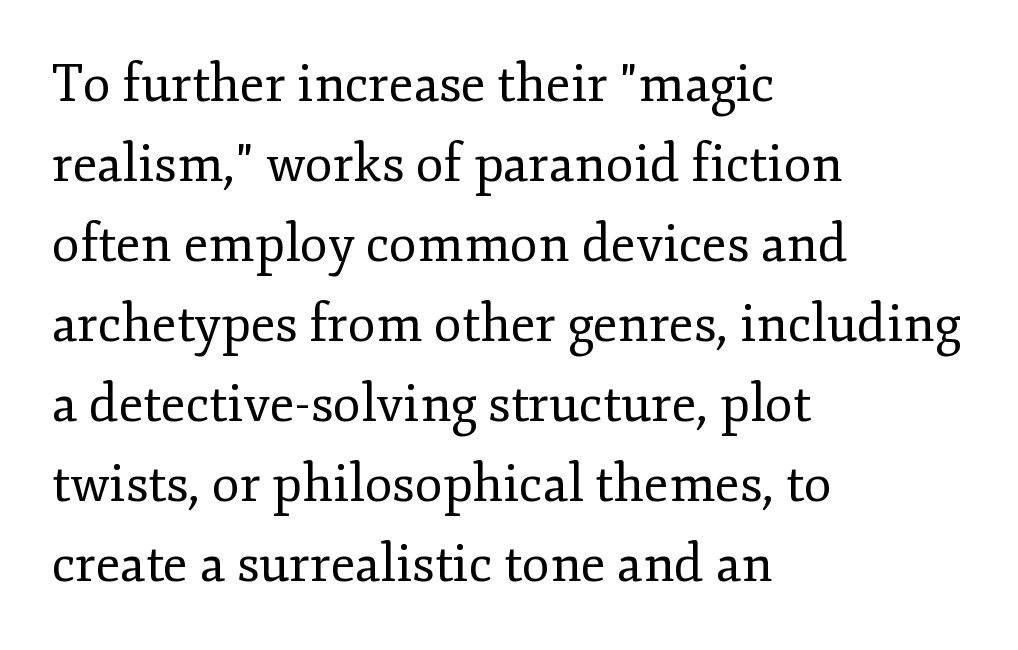
The image shows 51 px regular-weight serif type, upright; set left-aligned, normal line spacing (1.57x), normal letter spacing, not underlined; low stroke contrast and a small x-height.
